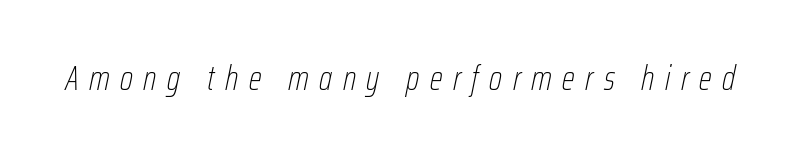
Q: Is the text bold? A: No.
Q: Is the text italic (slanted)? A: Yes, it leans right by about 12 degrees.
Q: Is the text underlined? A: No.
Q: Is the spacing between letters normal or unusually wide? A: Unusually wide.
Q: Width (condensed, normal, or wide)? A: Condensed.
Q: Stroke contrast? A: Low.
Q: x-height? A: Medium.
Q: Monospaced? A: No.
